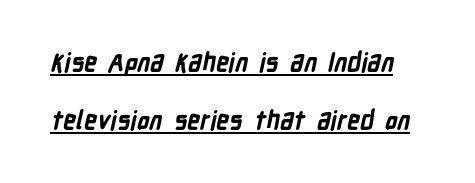
{"bold": "yes", "underline": "yes", "line_spacing": "loose", "line_spacing_ratio": 2.31, "letter_spacing": "normal", "letter_spacing_em": 0.0, "glyph_px": 25}
